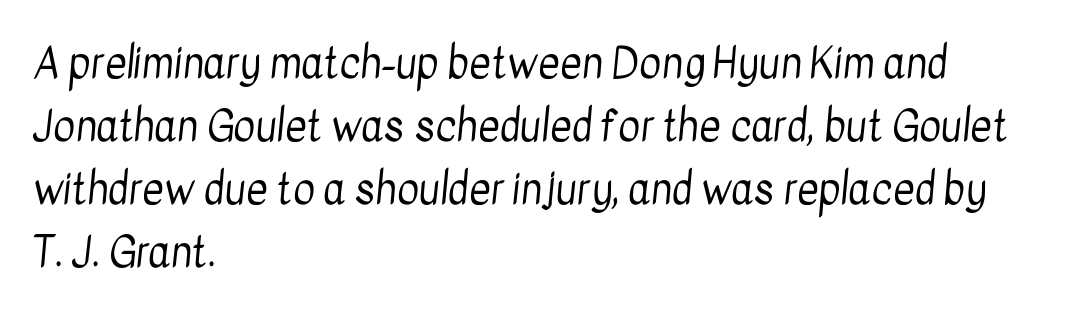
{"serif": "no", "bold": "no", "weight": "regular", "width": "condensed", "stroke_contrast": "low", "x_height": "medium", "monospaced": "no", "underline": "no", "align": "left", "line_spacing": "normal", "line_spacing_ratio": 1.5, "letter_spacing": "normal", "letter_spacing_em": 0.0, "glyph_px": 42}
